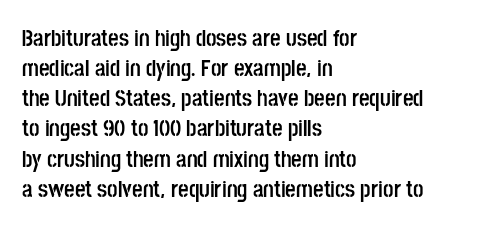
Does extra space separate the letters? No, they use regular spacing. The passage is arranged the way most books set body copy — flush left. Successive baselines arrive at the customary interval. Posture: upright roman. Is the type bold? Yes — the strokes are clearly thick and heavy.
